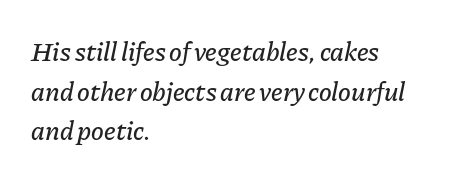
A classic flush-left, rag-right setting is used for this passage. This sample uses an oblique cut, with every glyph tilted off the vertical. What's the leading like? Ordinary, nothing unusual. Each row of text sits above clean, open space. The gaps between neighbouring characters are ordinary and unremarkable.
